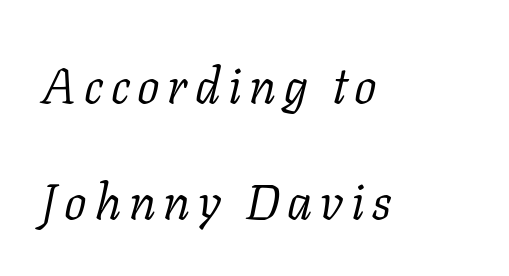
Q: Is the text bold? A: No.
Q: Is the text italic (slanted)? A: Yes, it leans right by about 11 degrees.
Q: Is the typeface a serif or a sans-serif typeface? A: Serif.
Q: Is the text underlined? A: No.
Q: How is the paragraph aligned? A: Left-aligned.
Q: Is the spacing between lines tight, normal or loose? A: Loose.
Q: Width (condensed, normal, or wide)? A: Normal.
Q: Stroke contrast? A: Low.
Q: x-height? A: Medium.
Q: Monospaced? A: No.
